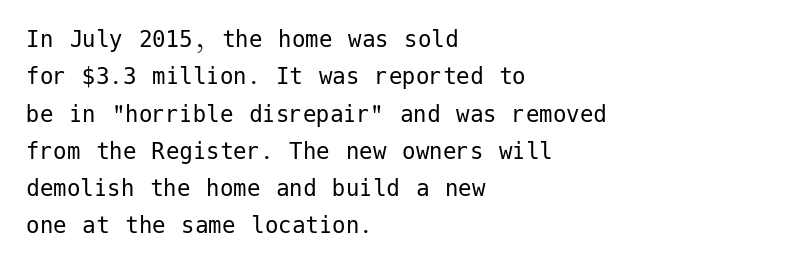
Q: Is the text bold? A: No.
Q: Is the text italic (slanted)? A: No, it is upright.
Q: Is the text underlined? A: No.
Q: How is the paragraph aligned? A: Left-aligned.
Q: Is the spacing between letters normal or unusually wide? A: Normal.
Q: Is the spacing between lines tight, normal or loose? A: Normal.
